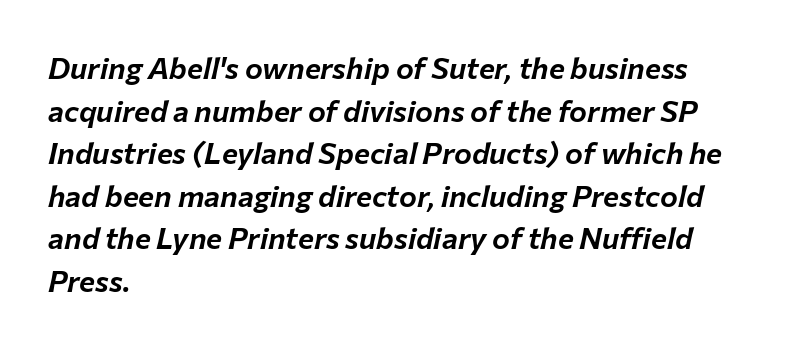
The image shows 30 px text type, italic (leaning right); set left-aligned, normal line spacing (1.42x), normal letter spacing, not underlined; low stroke contrast and a medium x-height.
